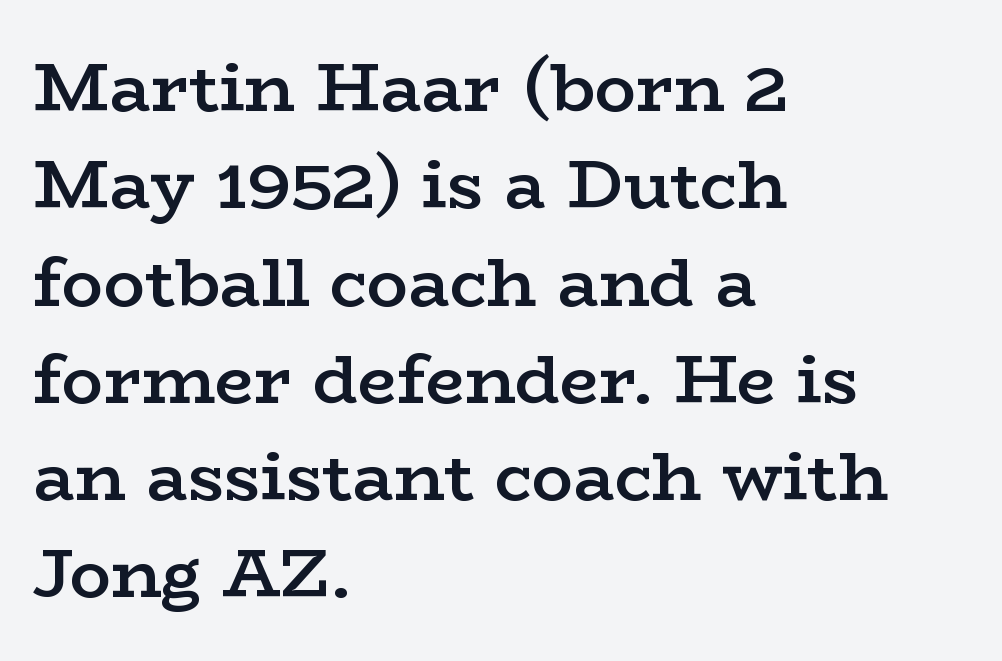
The image shows 69 px semibold, wide serif type, upright; set left-aligned, normal line spacing (1.41x), normal letter spacing, not underlined; low stroke contrast and a medium x-height.
